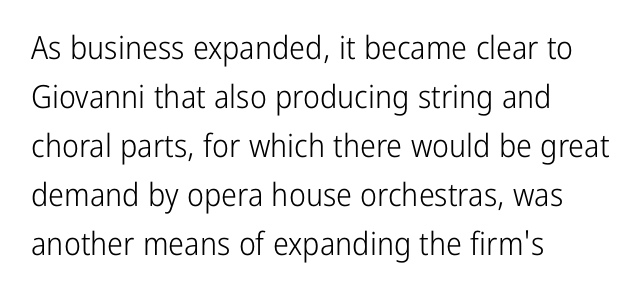
{"serif": "no", "italic": "no", "bold": "no", "weight": "light", "width": "condensed", "stroke_contrast": "low", "x_height": "medium", "monospaced": "no", "underline": "no", "align": "left", "line_spacing": "normal", "line_spacing_ratio": 1.53, "letter_spacing": "normal", "letter_spacing_em": 0.0, "glyph_px": 32}
